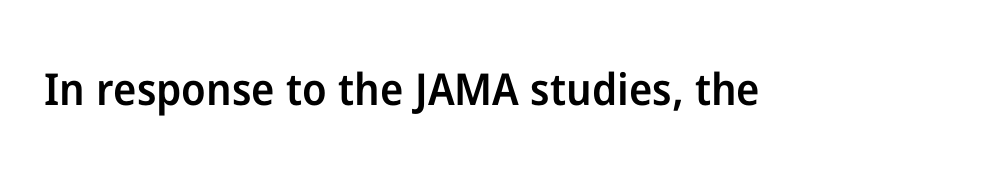
The image shows 44 px semibold sans-serif type, upright; set normal letter spacing, not underlined; low stroke contrast and a medium x-height.
